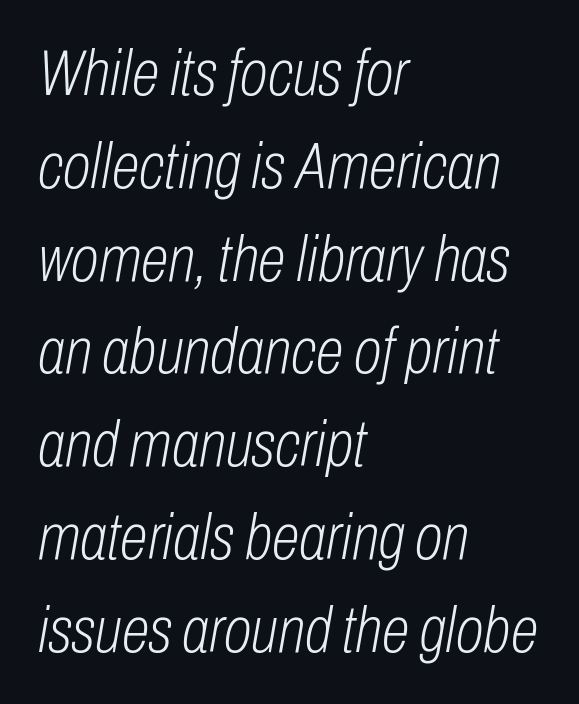
The image shows 64 px light, condensed type, italic (leaning right); set left-aligned, normal line spacing (1.45x), normal letter spacing, not underlined; low stroke contrast and a medium x-height.
